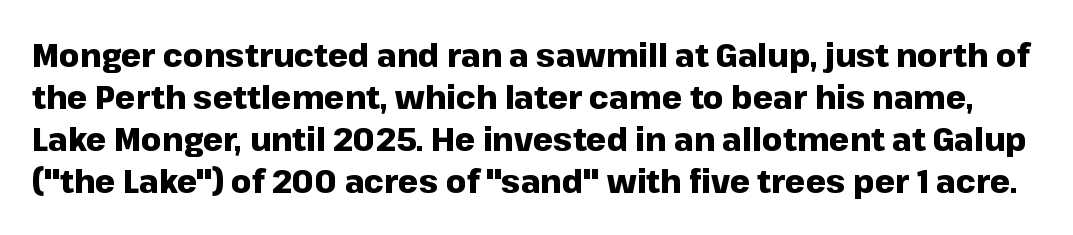
{"serif": "no", "italic": "no", "bold": "yes", "weight": "heavy", "width": "normal", "stroke_contrast": "low", "x_height": "medium", "monospaced": "no", "underline": "no", "line_spacing": "normal", "line_spacing_ratio": 1.31, "letter_spacing": "normal", "letter_spacing_em": 0.0, "glyph_px": 32}
